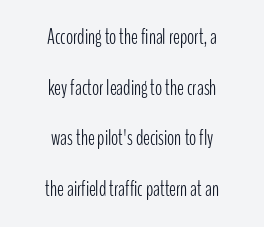
{"italic": "no", "bold": "no", "underline": "no", "align": "center", "line_spacing": "loose", "line_spacing_ratio": 2.41, "letter_spacing": "normal", "letter_spacing_em": 0.0, "glyph_px": 21}
